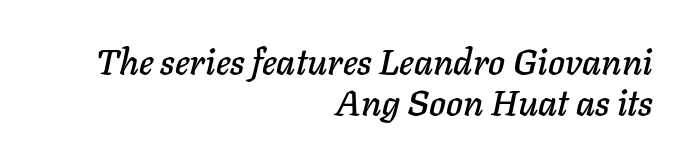
{"italic": "yes", "lean": "right", "slant_degrees": 11, "width": "normal", "stroke_contrast": "low", "x_height": "medium", "monospaced": "no", "underline": "no", "align": "right", "line_spacing": "tight", "line_spacing_ratio": 1.15, "letter_spacing": "normal", "letter_spacing_em": 0.0, "glyph_px": 36}
